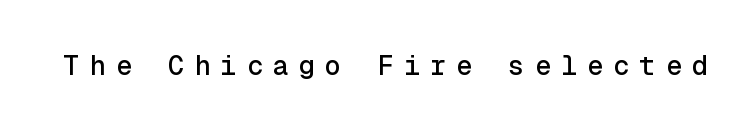
Letter spacing: wide. This is the regular roman posture of the typeface. A bare baseline throughout the passage.
